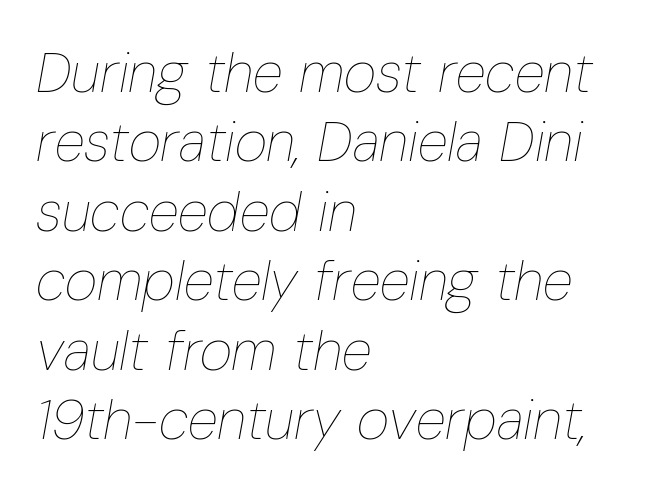
The image shows 56 px thin, condensed type, italic (leaning right); set left-aligned, line spacing 1.24x, normal letter spacing, not underlined; low stroke contrast and a medium x-height.
